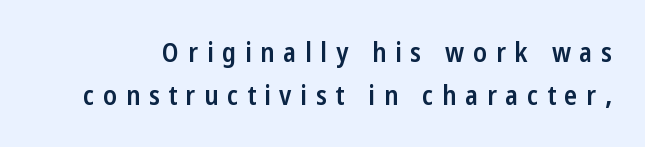
The image shows 27 px text type, upright; set normal line spacing (1.6x), unusually wide letter spacing (+0.32 em), not underlined.
